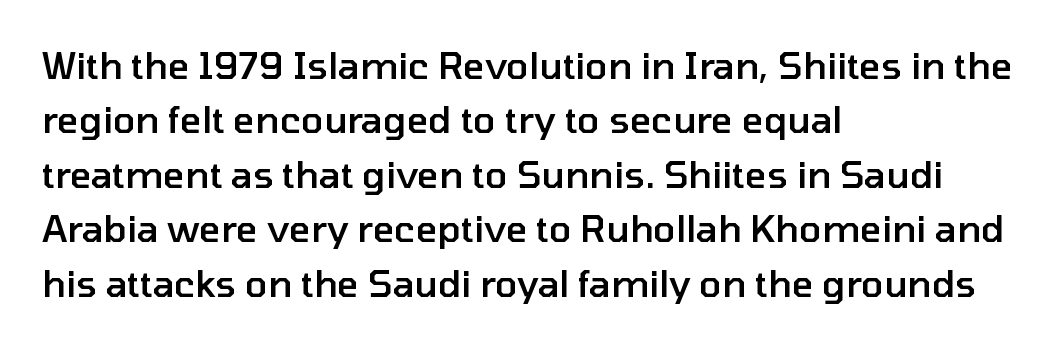
The image shows 37 px semibold sans-serif type, upright; set left-aligned, normal line spacing (1.47x), normal letter spacing, not underlined; low stroke contrast and a medium x-height.
